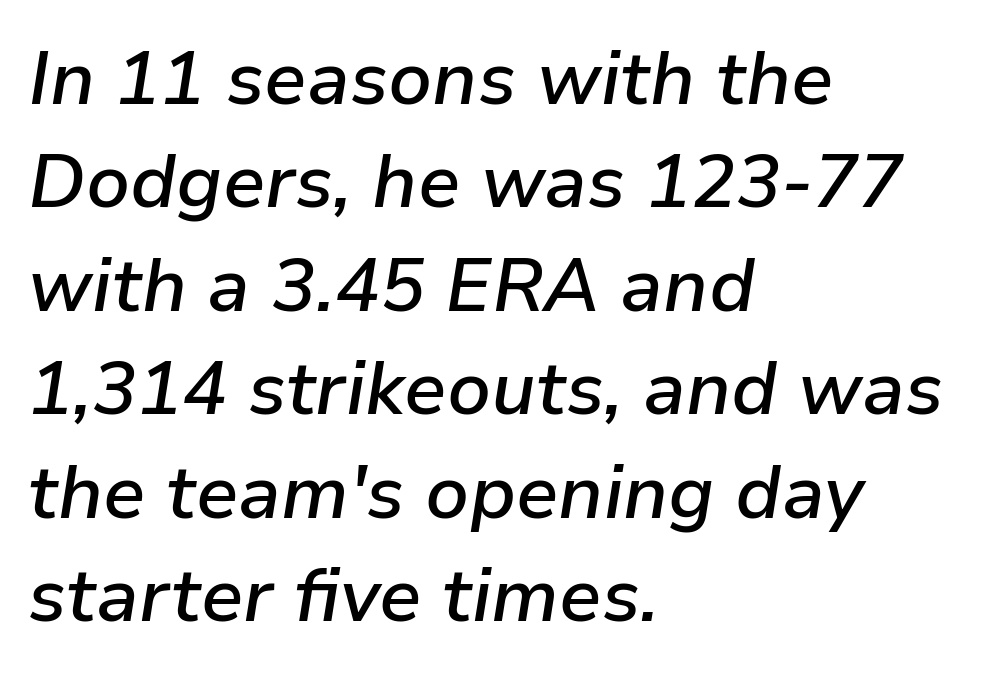
Letter spacing: default. Unmarked baselines from the first word to the last. The passage shown is typed in a proportional face where columns would drift. Regular leading.
